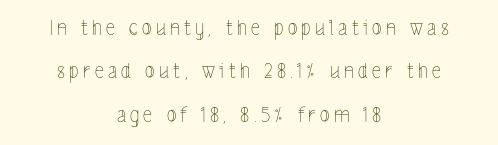
The image shows 20 px text type, upright; set centered, loose line spacing (2.17x), unusually wide letter spacing (+0.21 em), not underlined.
